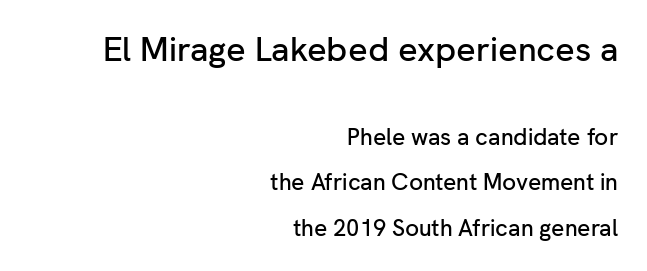
The setting favours the right margin, as signatures and pull-quotes sometimes do. Typesetter's note — upper block bumped up in size, lower block left smaller. The designer went with a sans here, leaving each stem footless. Beneath every word, the page is bare. A typesetter would call this proportional, since set widths differ per character. Summary of vertical rhythm: relaxed, with wide interline spacing.
